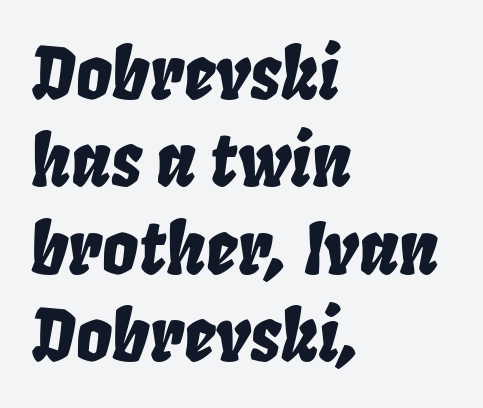
The image shows 71 px condensed type, italic (leaning right); set left-aligned, line spacing 1.23x, normal letter spacing, not underlined; low stroke contrast and a large x-height.
